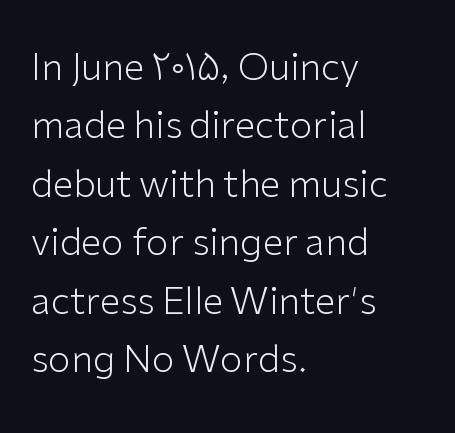
The image shows 37 px light sans-serif type, upright; set left-aligned, normal line spacing (1.58x), normal letter spacing, not underlined; low stroke contrast and a medium x-height.
